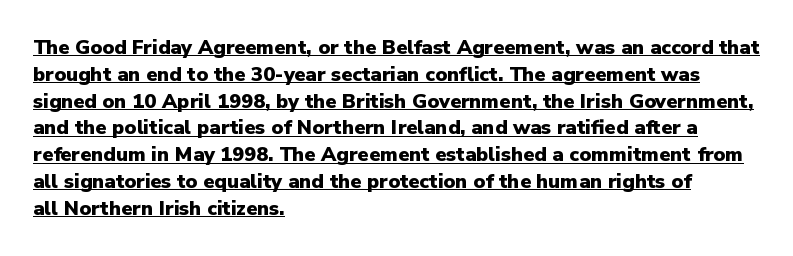
Summary of vertical rhythm: regular, with standard interline spacing. In designer terms, the underline attribute is active on this setting. Tracking value appears to be zero — textbook default spacing. These lines stack with their left ends in a neat column.
